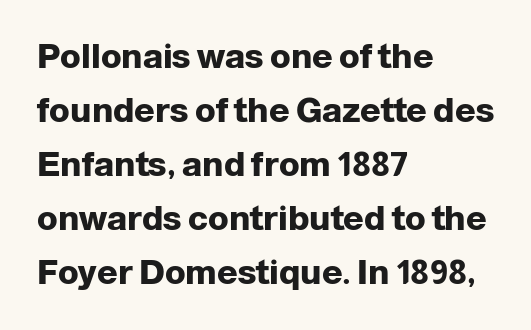
Each word holds together tightly as a unit, with standard inter-letter gaps. Left-aligned paragraph, ragged on the right. Students, this is bold: see how much ink each stroke carries. Descenders are the only things crossing below the line. Look at the bottom of the vertical strokes: they stop flat, with no serifs. The rows are spaced the way most documents space them.
